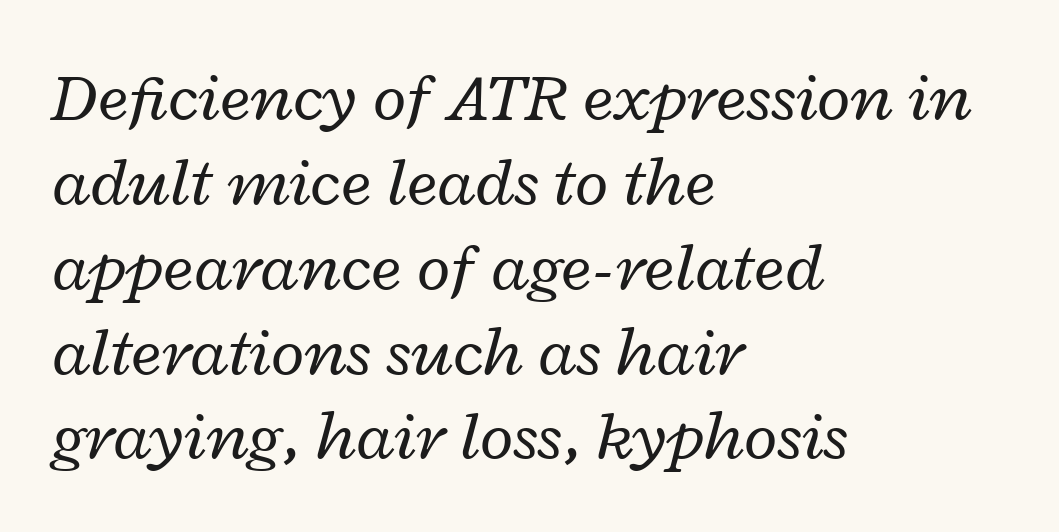
{"italic": "yes", "lean": "right", "slant_degrees": 12, "bold": "no", "weight": "regular", "width": "wide", "stroke_contrast": "low", "x_height": "medium", "monospaced": "no", "underline": "no", "align": "left", "line_spacing_ratio": 1.23, "letter_spacing": "normal", "letter_spacing_em": 0.0, "glyph_px": 69}
